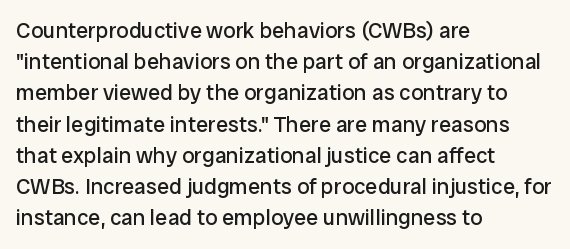
Every row of glyphs begins at an identical x-position on the left. The typesetting does not lean heavy: it is not bold. One glance says typical: line gaps are just what's usual. Underlining? Definitely not there.
